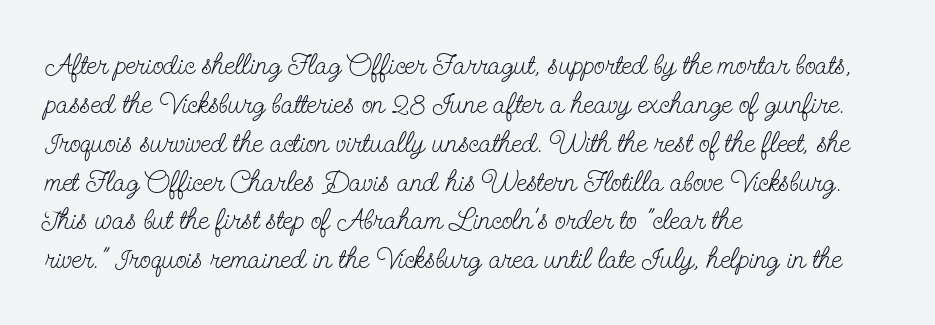
{"serif": "yes", "bold": "no", "weight": "light", "width": "condensed", "stroke_contrast": "low", "x_height": "small", "monospaced": "no", "underline": "no", "align": "left", "line_spacing": "normal", "line_spacing_ratio": 1.34, "letter_spacing": "normal", "letter_spacing_em": 0.0, "glyph_px": 29}
